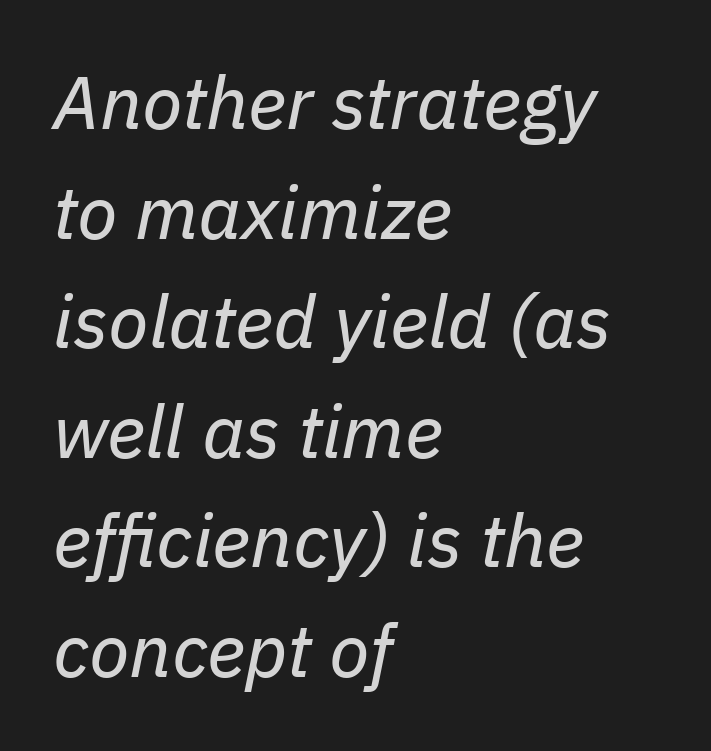
The image shows 74 px regular-weight type, italic (leaning right); set left-aligned, normal line spacing (1.48x), normal letter spacing, not underlined; low stroke contrast and a medium x-height.
